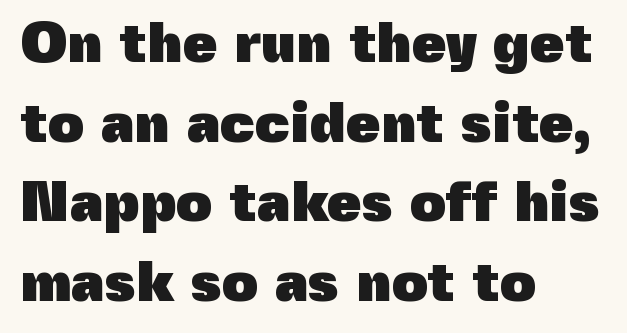
{"serif": "no", "italic": "no", "bold": "yes", "weight": "heavy", "width": "normal", "x_height": "medium", "monospaced": "no", "underline": "no", "align": "left", "line_spacing": "normal", "line_spacing_ratio": 1.42, "letter_spacing": "normal", "letter_spacing_em": 0.0, "glyph_px": 56}
